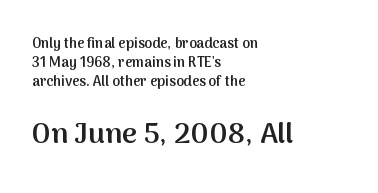
These lines sit exactly where default settings would place them. The space directly below the letters is spotless. Larger block? The one below; the one above is distinctly smaller. Ascenders rise straight up at ninety degrees. Is this a fixed-width face? No — the glyphs have proportional, varying widths.
